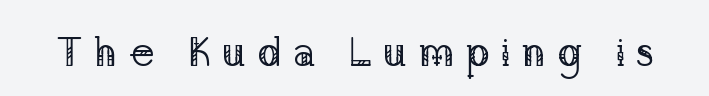
{"serif": "yes", "italic": "no", "bold": "no", "weight": "regular", "width": "normal", "stroke_contrast": "low", "x_height": "medium", "monospaced": "no", "underline": "no", "letter_spacing": "wide", "letter_spacing_em": 0.26, "glyph_px": 41}
